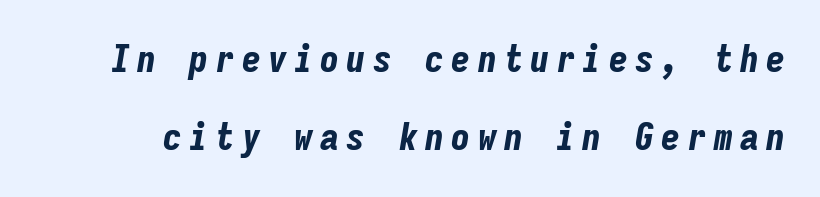
{"italic": "yes", "lean": "right", "slant_degrees": 9, "bold": "yes", "weight": "bold", "width": "condensed", "stroke_contrast": "low", "x_height": "medium", "monospaced": "yes", "underline": "no", "line_spacing": "loose", "line_spacing_ratio": 2.06, "glyph_px": 38}
